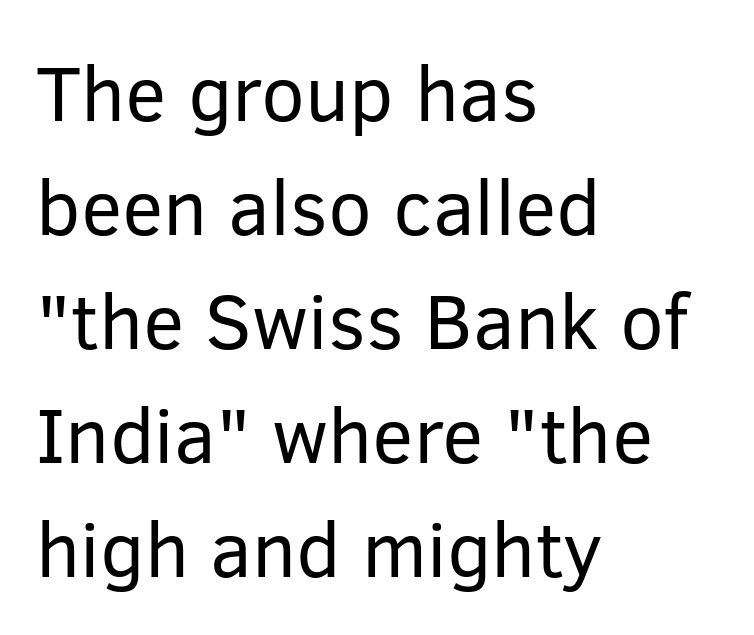
Nobody drew a line under any word here. Compared with typical body copy, the letter spacing here is the same. Is there any slant? The stems are plumb. Stroke mass is kept to a normal reading level or below. These lines stack with their left ends in a neat column.
